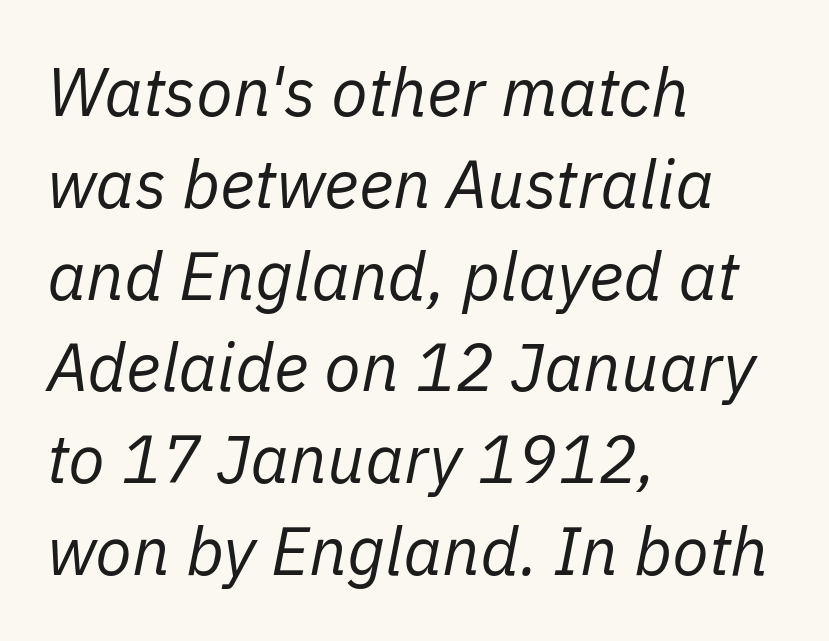
{"italic": "yes", "lean": "right", "slant_degrees": 11, "bold": "no", "weight": "regular", "width": "normal", "stroke_contrast": "low", "x_height": "medium", "monospaced": "no", "underline": "no", "align": "left", "line_spacing": "normal", "line_spacing_ratio": 1.37, "letter_spacing": "normal", "letter_spacing_em": 0.0, "glyph_px": 67}
